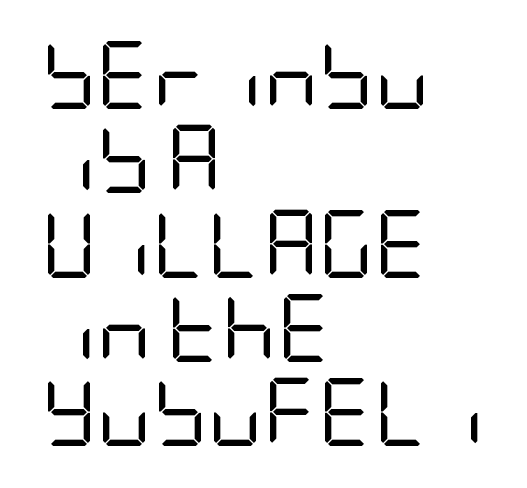
{"serif": "no", "italic": "no", "bold": "no", "weight": "regular", "width": "condensed", "stroke_contrast": "low", "x_height": "large", "underline": "no", "align": "left", "line_spacing_ratio": 1.24, "letter_spacing": "normal", "letter_spacing_em": 0.0, "glyph_px": 68}
